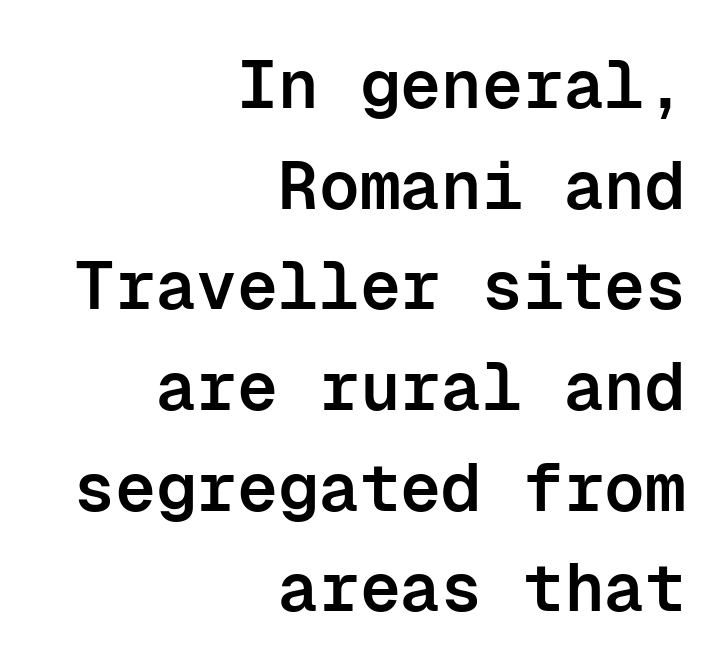
{"serif": "no", "italic": "no", "bold": "semi", "weight": "semibold", "width": "normal", "stroke_contrast": "low", "x_height": "medium", "monospaced": "yes", "underline": "no", "align": "right", "line_spacing": "normal", "line_spacing_ratio": 1.48, "letter_spacing": "normal", "letter_spacing_em": 0.0, "glyph_px": 68}
